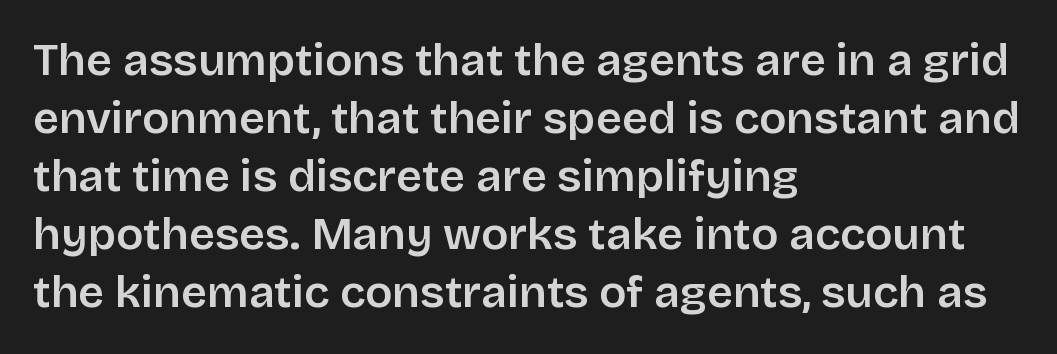
The font is running at a semibold setting, under full bold. Looks like regular typesetting: each glyph gets only the width it needs. The type is set solid horizontally, with unmodified tracking. What kind of face is this? One without serifs — a sans. A student would call this left alignment; a typographer would say flush left, rag right. The rows are spaced the way most documents space them.
